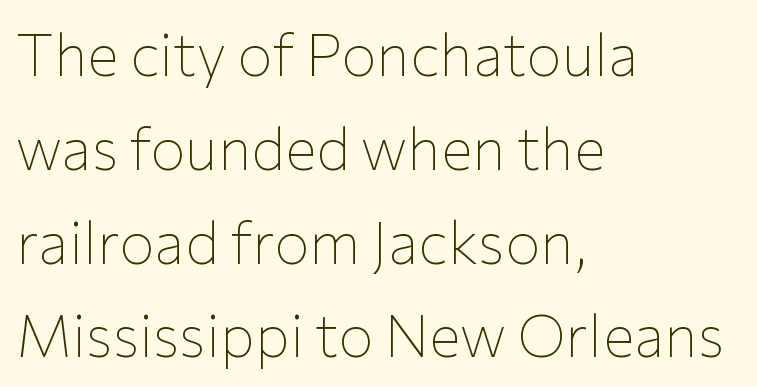
{"serif": "no", "italic": "no", "bold": "no", "weight": "thin", "width": "normal", "stroke_contrast": "low", "x_height": "medium", "monospaced": "no", "underline": "no", "align": "left", "line_spacing": "normal", "line_spacing_ratio": 1.59, "letter_spacing": "normal", "letter_spacing_em": 0.0, "glyph_px": 59}
